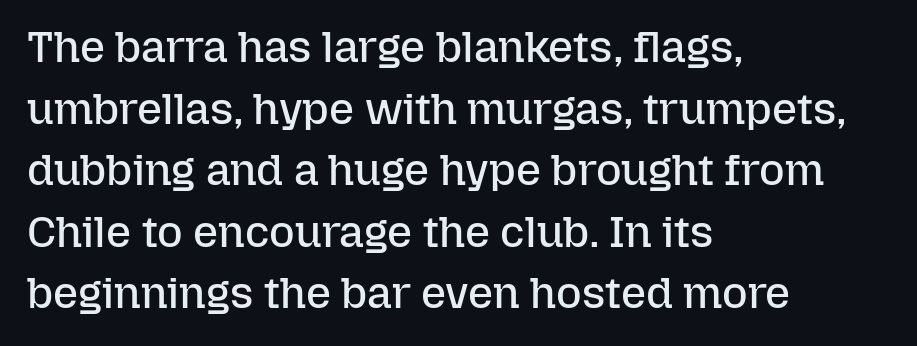
{"italic": "no", "bold": "no", "weight": "regular", "width": "normal", "stroke_contrast": "low", "x_height": "medium", "monospaced": "no", "underline": "no", "align": "left", "line_spacing": "normal", "line_spacing_ratio": 1.4, "letter_spacing": "normal", "letter_spacing_em": 0.0, "glyph_px": 44}
